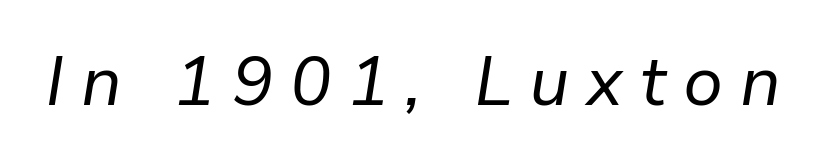
{"italic": "yes", "lean": "right", "slant_degrees": 9, "bold": "no", "weight": "regular", "width": "normal", "stroke_contrast": "low", "x_height": "medium", "monospaced": "no", "underline": "no", "letter_spacing": "wide", "letter_spacing_em": 0.24, "glyph_px": 69}
